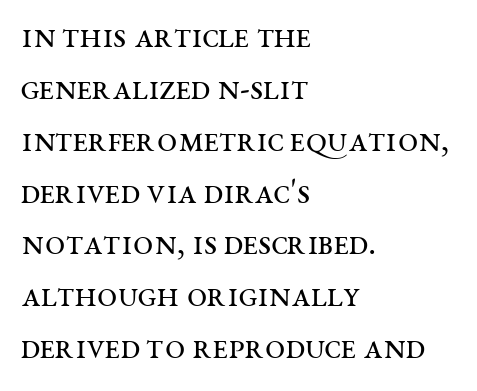
The image shows 36 px regular-weight, wide serif type, upright; set left-aligned, normal line spacing (1.44x), normal letter spacing, not underlined; medium stroke contrast and a large x-height.
